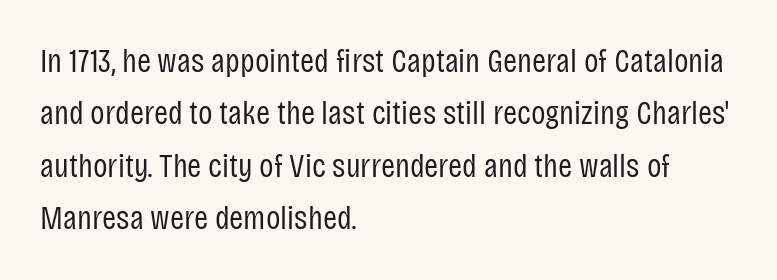
{"serif": "no", "italic": "no", "bold": "no", "weight": "regular", "width": "condensed", "stroke_contrast": "low", "x_height": "large", "monospaced": "no", "underline": "no", "align": "left", "line_spacing": "normal", "line_spacing_ratio": 1.54, "letter_spacing": "normal", "letter_spacing_em": 0.0, "glyph_px": 34}
